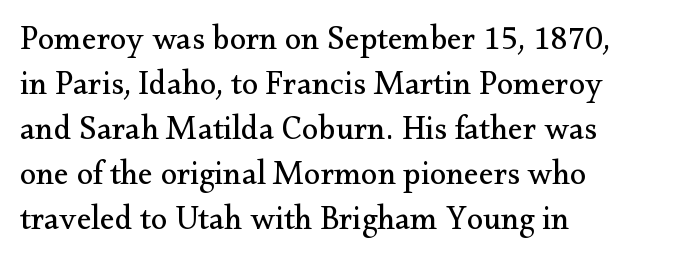
{"serif": "yes", "italic": "no", "bold": "no", "weight": "regular", "width": "normal", "stroke_contrast": "medium", "x_height": "small", "monospaced": "no", "underline": "no", "align": "left", "line_spacing": "normal", "line_spacing_ratio": 1.36, "letter_spacing": "normal", "letter_spacing_em": 0.0, "glyph_px": 33}
